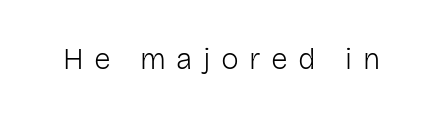
Loose tracking; the words dissolve into strings of separated letters. To sum up the face: it is a sans, with no serifs. Any mark beneath the type? The region is blank. Does the lettering tilt? It doesn't — this is upright. The rendering uses natural spacing where letterforms have individual widths. Summary of weight: not heavy and not bold.
